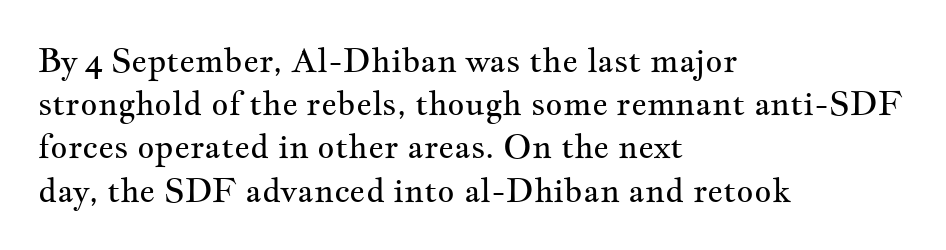
Q: Is the text bold? A: No.
Q: Is the text italic (slanted)? A: No, it is upright.
Q: Is the typeface a serif or a sans-serif typeface? A: Serif.
Q: Is the text underlined? A: No.
Q: How is the paragraph aligned? A: Left-aligned.
Q: Is the spacing between letters normal or unusually wide? A: Normal.
Q: Is the spacing between lines tight, normal or loose? A: Normal.
Q: Width (condensed, normal, or wide)? A: Wide.
Q: Stroke contrast? A: Medium.
Q: x-height? A: Small.
Q: Monospaced? A: No.
